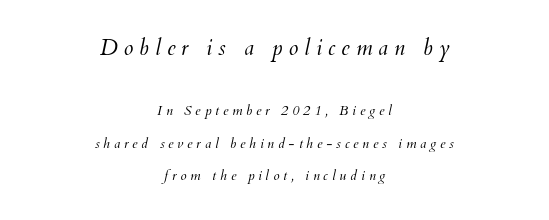
{"italic": "yes", "lean": "right", "slant_degrees": 12, "bold": "no", "underline": "no", "align": "center", "line_spacing": "loose", "line_spacing_ratio": 2.31, "letter_spacing": "wide", "letter_spacing_em": 0.27, "larger_block": "first", "size_ratio": 1.57, "glyph_px": 22}
